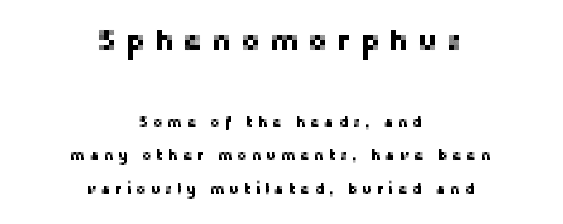
Do the characters align in a grid? No, the font is proportional. Is the block centered? Yes — each line is placed symmetrically about the middle. Character size in the leading block exceeds that of the trailing block. Compared with typical paragraphs, the rows here are farther apart.
